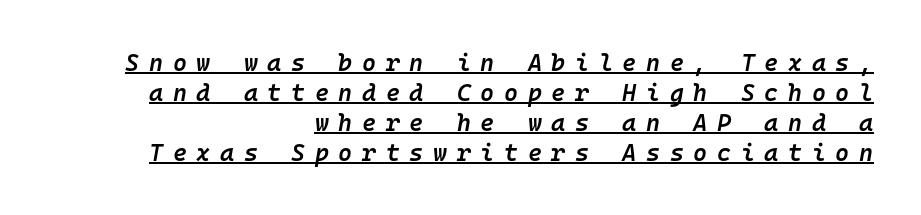
Descenders here cross a horizontal rule under the line. Spacing between characters has been opened up far beyond the box default. In terms of posture, this sample is oblique. Where is the straight margin? On the right. The rendering uses a semibold face; strokes are thickened but not to full bold.
